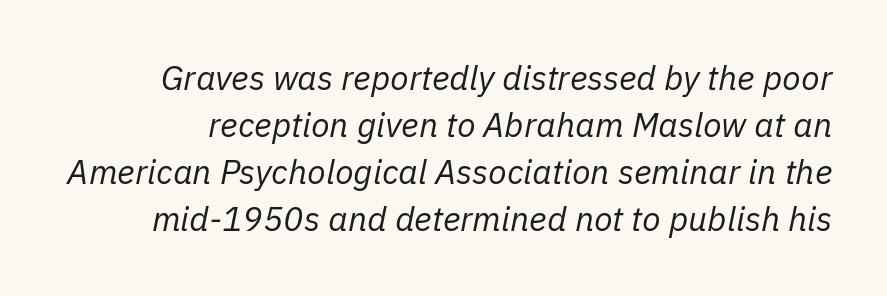
Q: Is the text bold? A: No.
Q: Is the text italic (slanted)? A: Yes, it leans right by about 11 degrees.
Q: Is the text underlined? A: No.
Q: Is the spacing between letters normal or unusually wide? A: Normal.
Q: Is the spacing between lines tight, normal or loose? A: Normal.
Q: Width (condensed, normal, or wide)? A: Normal.
Q: Stroke contrast? A: Low.
Q: x-height? A: Medium.
Q: Monospaced? A: No.
